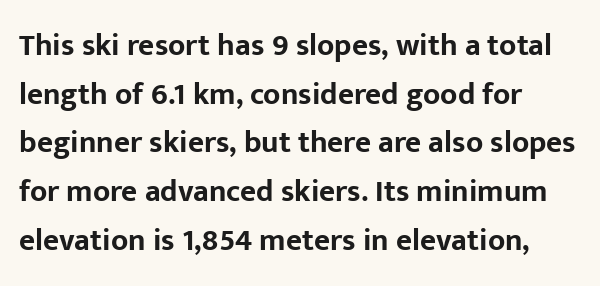
{"serif": "no", "italic": "no", "bold": "yes", "weight": "bold", "width": "normal", "stroke_contrast": "low", "x_height": "medium", "monospaced": "no", "underline": "no", "align": "left", "line_spacing": "normal", "line_spacing_ratio": 1.57, "letter_spacing": "normal", "letter_spacing_em": 0.0, "glyph_px": 31}
